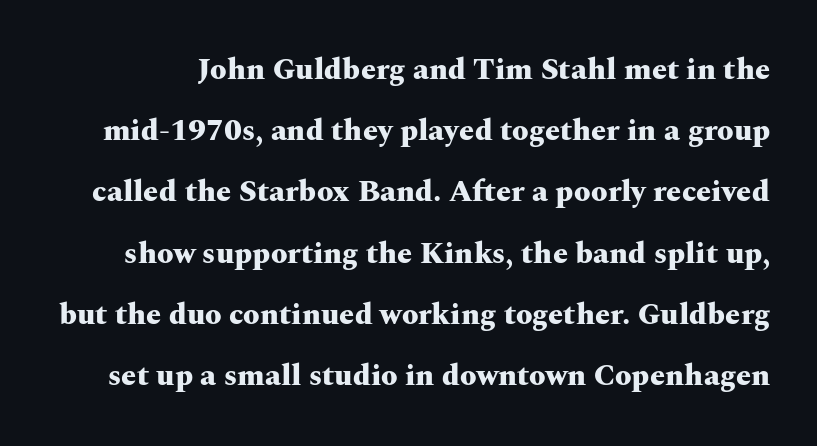
{"serif": "yes", "italic": "no", "bold": "yes", "weight": "heavy", "width": "wide", "stroke_contrast": "medium", "x_height": "medium", "monospaced": "no", "underline": "no", "line_spacing": "loose", "line_spacing_ratio": 2.04, "letter_spacing": "normal", "letter_spacing_em": 0.0, "glyph_px": 30}
